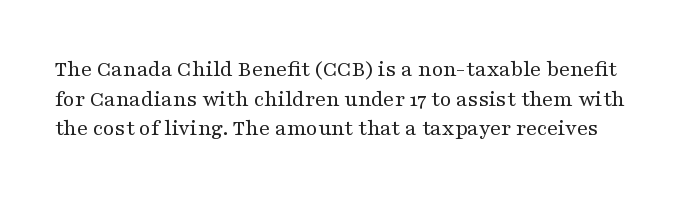
{"italic": "no", "bold": "no", "underline": "no", "line_spacing": "normal", "line_spacing_ratio": 1.29, "letter_spacing": "normal", "letter_spacing_em": 0.0, "glyph_px": 23}
